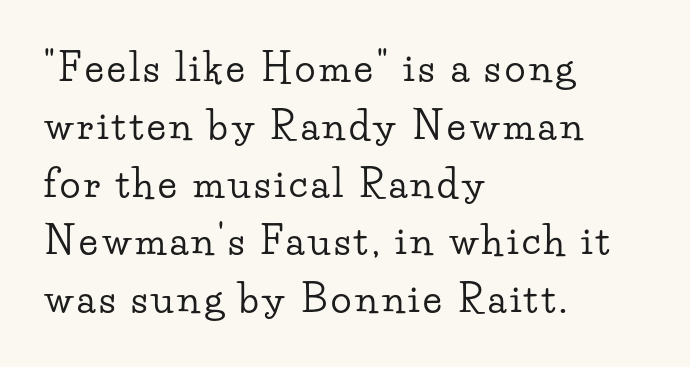
Q: Is the text italic (slanted)? A: No, it is upright.
Q: Is the typeface a serif or a sans-serif typeface? A: Serif.
Q: Is the text underlined? A: No.
Q: How is the paragraph aligned? A: Left-aligned.
Q: Is the spacing between lines tight, normal or loose? A: Normal.
Q: Width (condensed, normal, or wide)? A: Wide.
Q: Stroke contrast? A: Low.
Q: x-height? A: Small.
Q: Monospaced? A: No.
